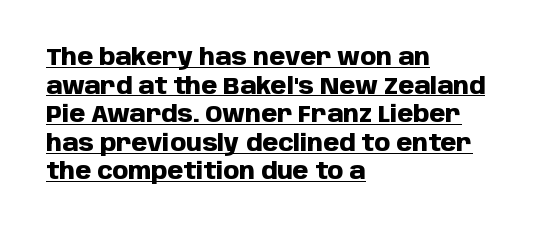
Q: Is the text bold? A: Yes.
Q: Is the text italic (slanted)? A: No, it is upright.
Q: Is the text underlined? A: Yes.
Q: How is the paragraph aligned? A: Left-aligned.
Q: Is the spacing between letters normal or unusually wide? A: Normal.
